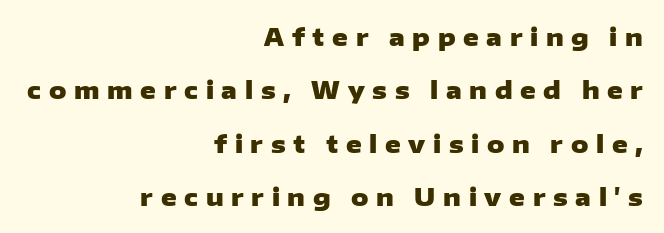
The glyphs are unaccompanied by any horizontal stroke below them. The compositor pushed each line to the right boundary. Ascenders rise straight up at ninety degrees. What stands out about the letter spacing? Its width — letters are far apart.
